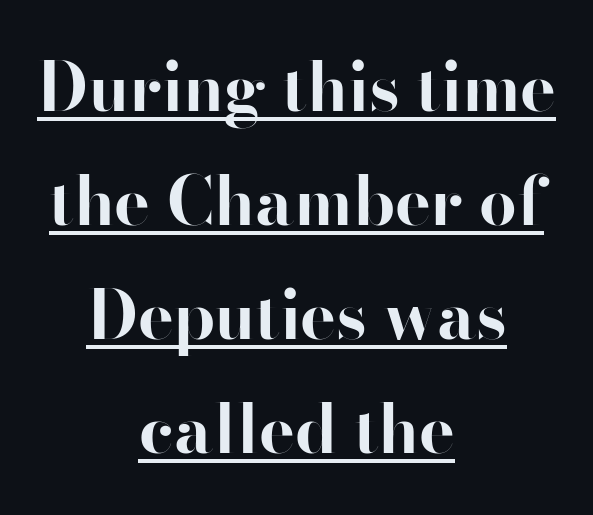
Q: Is the text bold? A: Yes.
Q: Is the text italic (slanted)? A: No, it is upright.
Q: Is the typeface a serif or a sans-serif typeface? A: Sans-serif.
Q: Is the text underlined? A: Yes.
Q: How is the paragraph aligned? A: Centered.
Q: Is the spacing between letters normal or unusually wide? A: Normal.
Q: Is the spacing between lines tight, normal or loose? A: Normal.
Q: Width (condensed, normal, or wide)? A: Normal.
Q: Stroke contrast? A: High.
Q: x-height? A: Small.
Q: Monospaced? A: No.
